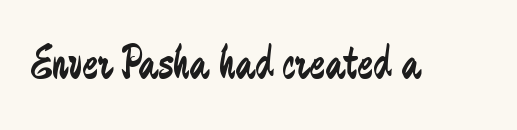
The image shows 47 px regular-weight, condensed sans-serif type; set normal letter spacing, not underlined; low stroke contrast and a small x-height.
